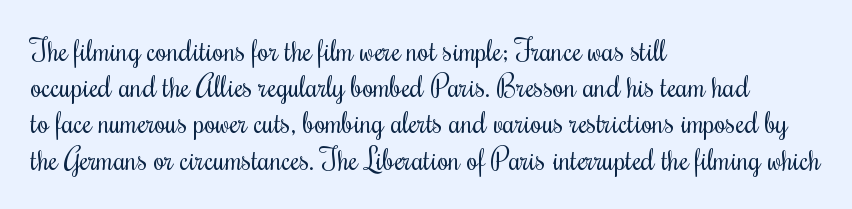
{"serif": "yes", "bold": "no", "weight": "regular", "width": "condensed", "stroke_contrast": "medium", "x_height": "small", "monospaced": "no", "underline": "no", "align": "left", "line_spacing": "normal", "line_spacing_ratio": 1.25, "letter_spacing": "normal", "letter_spacing_em": 0.0, "glyph_px": 29}
